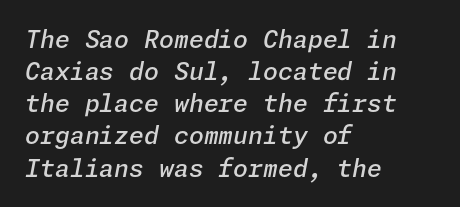
Normally led — the rows are evenly, conventionally spaced. Anything drawn beneath the words? Only blank space. Spacing between characters is what you'd get straight out of the box. Stems and bowls a touch heavier than normal — semibold. A typesetter would mark this as italic. Is the block centered? No — it sits flush against the left margin.
